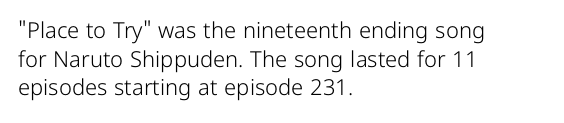
Check the space under the baseline: it is left empty. Characters follow at the spacing the type designer built in. These glyphs show unthickened strokes, regular width or finer. This is the regular roman posture of the typeface. A typesetter would call this leading conventional body-copy spacing. The compositor pushed each line to the left boundary.
